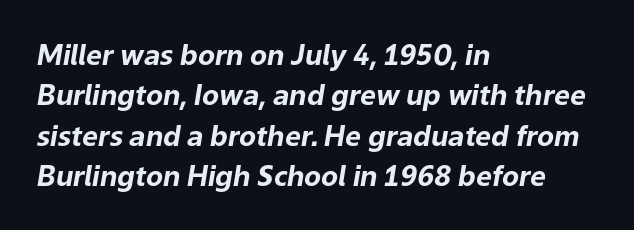
The image shows 28 px bold type, italic (leaning right); set left-aligned, normal line spacing (1.44x), normal letter spacing, not underlined; low stroke contrast and a medium x-height.
